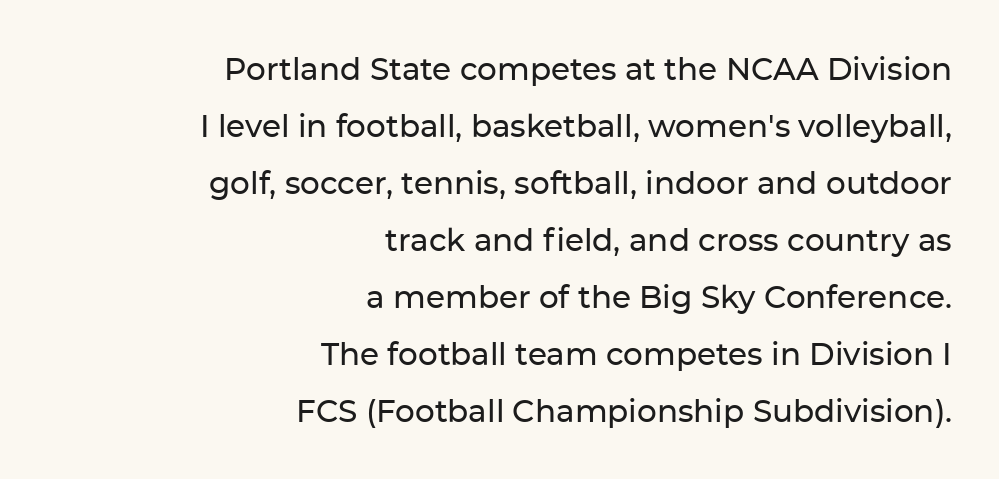
Q: Is the text italic (slanted)? A: No, it is upright.
Q: Is the typeface a serif or a sans-serif typeface? A: Sans-serif.
Q: Is the text underlined? A: No.
Q: How is the paragraph aligned? A: Right-aligned.
Q: Is the spacing between letters normal or unusually wide? A: Normal.
Q: Width (condensed, normal, or wide)? A: Normal.
Q: Stroke contrast? A: Low.
Q: x-height? A: Medium.
Q: Monospaced? A: No.
